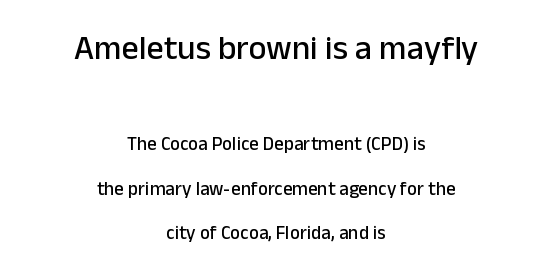
{"serif": "no", "italic": "no", "width": "normal", "stroke_contrast": "low", "x_height": "medium", "monospaced": "no", "underline": "no", "align": "center", "line_spacing": "loose", "line_spacing_ratio": 2.33, "letter_spacing": "normal", "letter_spacing_em": 0.0, "larger_block": "first", "size_ratio": 1.79, "glyph_px": 34}
